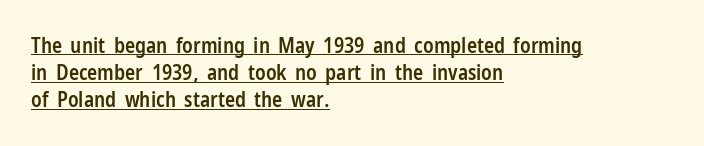
The image shows 21 px text type, upright; set left-aligned, normal line spacing (1.29x), normal letter spacing, underlined.
